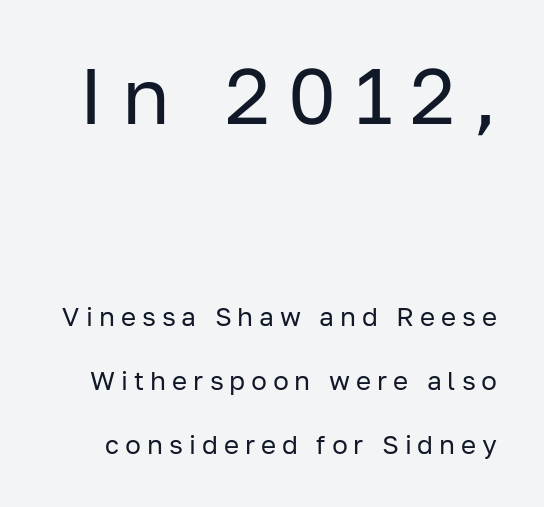
Q: Is the text bold? A: No.
Q: Is the text italic (slanted)? A: No, it is upright.
Q: Is the typeface a serif or a sans-serif typeface? A: Sans-serif.
Q: Is the text underlined? A: No.
Q: Is the spacing between letters normal or unusually wide? A: Unusually wide.
Q: Is the spacing between lines tight, normal or loose? A: Loose.
Q: Which block of text is set in a larger size, the first (top) or the second (bottom)? A: The first (top) one.
Q: Width (condensed, normal, or wide)? A: Normal.
Q: Stroke contrast? A: Low.
Q: x-height? A: Medium.
Q: Monospaced? A: No.
